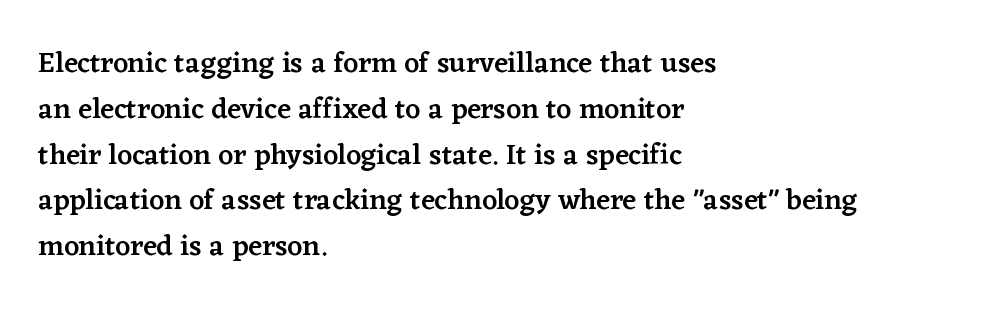
{"serif": "yes", "italic": "no", "bold": "semi", "weight": "semibold", "width": "normal", "stroke_contrast": "low", "x_height": "medium", "monospaced": "no", "underline": "no", "align": "left", "line_spacing": "normal", "line_spacing_ratio": 1.58, "letter_spacing": "normal", "letter_spacing_em": 0.0, "glyph_px": 29}
